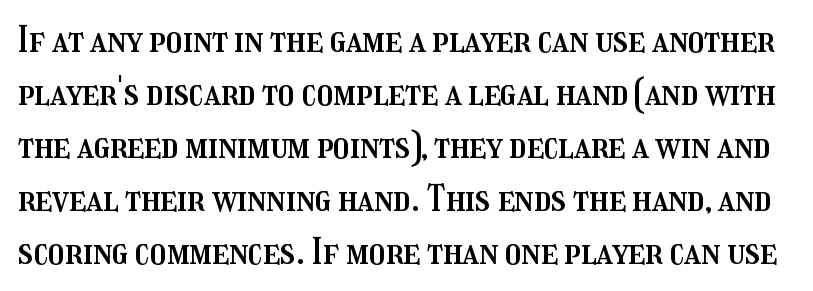
The baseline area is clear. The type sits square on the baseline with zero lean. What's the leading like? Ordinary, nothing unusual. The face used here is proportionally spaced, like ordinary book or web type. The gaps between neighbouring characters are ordinary and unremarkable.
